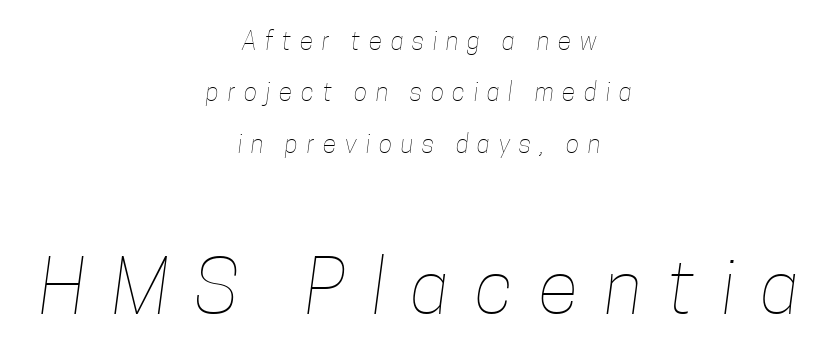
{"bold": "no", "weight": "thin", "width": "condensed", "stroke_contrast": "low", "x_height": "medium", "monospaced": "no", "underline": "no", "align": "center", "line_spacing": "loose", "line_spacing_ratio": 2.06, "letter_spacing": "wide", "letter_spacing_em": 0.35, "larger_block": "second", "size_ratio": 3.0, "glyph_px": 75}
